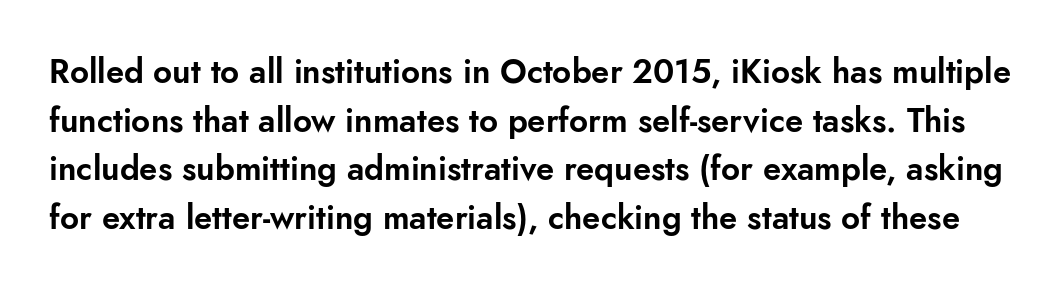
Q: Is the text italic (slanted)? A: No, it is upright.
Q: Is the typeface a serif or a sans-serif typeface? A: Sans-serif.
Q: Is the text underlined? A: No.
Q: Is the spacing between letters normal or unusually wide? A: Normal.
Q: Is the spacing between lines tight, normal or loose? A: Normal.
Q: Width (condensed, normal, or wide)? A: Normal.
Q: Stroke contrast? A: Low.
Q: x-height? A: Small.
Q: Monospaced? A: No.
